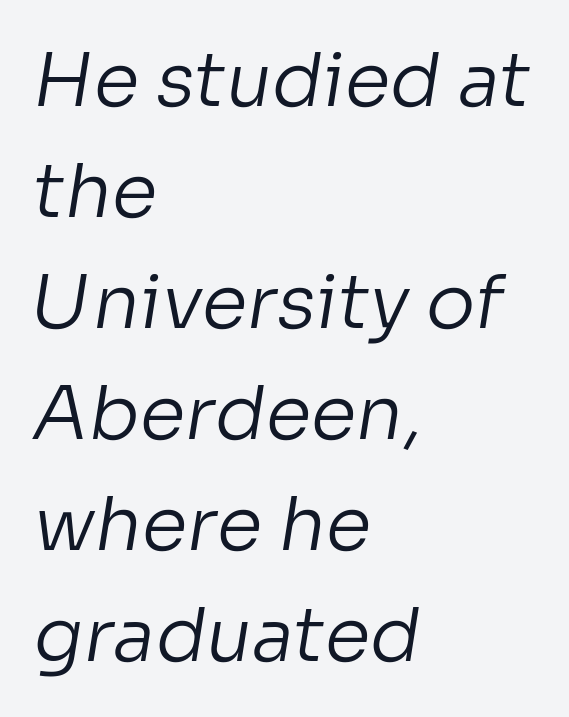
The image shows 74 px regular-weight sans-serif type; set left-aligned, normal line spacing (1.5x), normal letter spacing, not underlined; low stroke contrast and a medium x-height.
